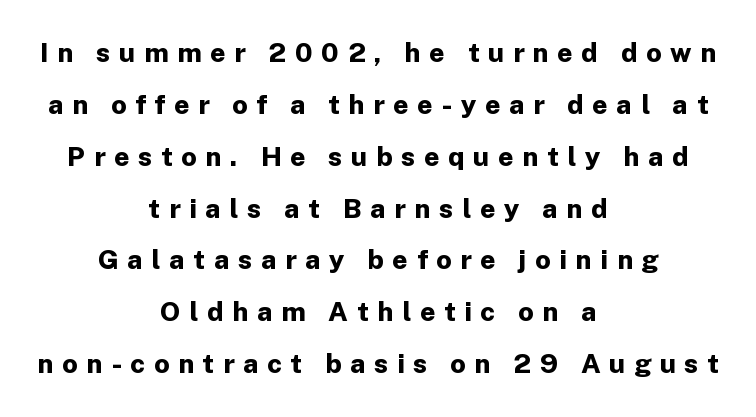
The image shows 27 px bold type, upright; set centered, loose line spacing (1.92x), unusually wide letter spacing (+0.32 em), not underlined.
